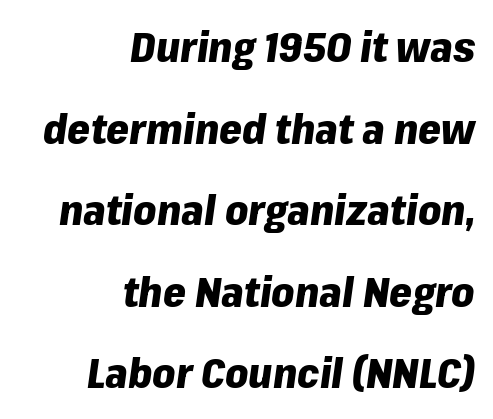
{"italic": "yes", "lean": "right", "slant_degrees": 8, "bold": "yes", "weight": "heavy", "width": "normal", "stroke_contrast": "low", "x_height": "medium", "monospaced": "no", "underline": "no", "align": "right", "line_spacing": "loose", "line_spacing_ratio": 1.99, "letter_spacing": "normal", "letter_spacing_em": 0.0, "glyph_px": 41}
